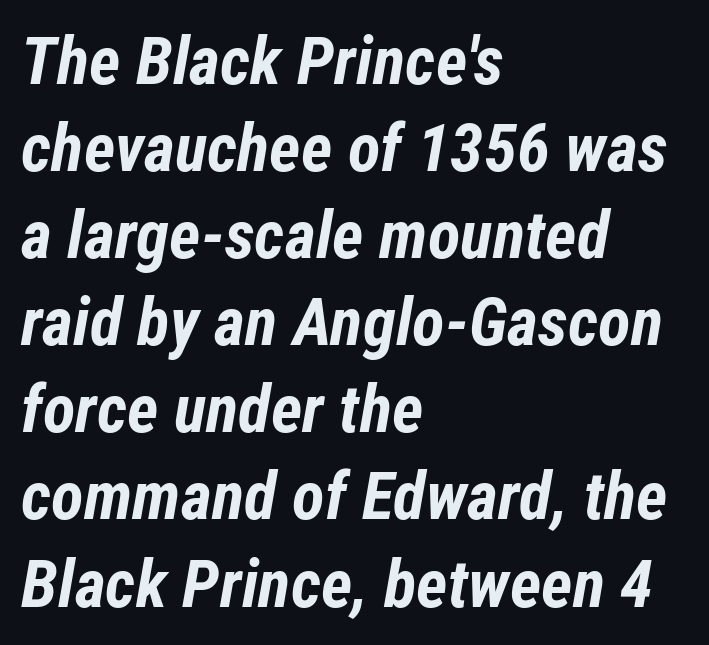
The image shows 67 px bold, condensed type, italic (leaning right); set left-aligned, normal line spacing (1.3x), normal letter spacing, not underlined; low stroke contrast and a medium x-height.
